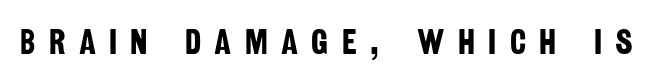
The image shows 35 px bold, condensed sans-serif type; set unusually wide letter spacing (+0.38 em), not underlined; low stroke contrast and a large x-height.
